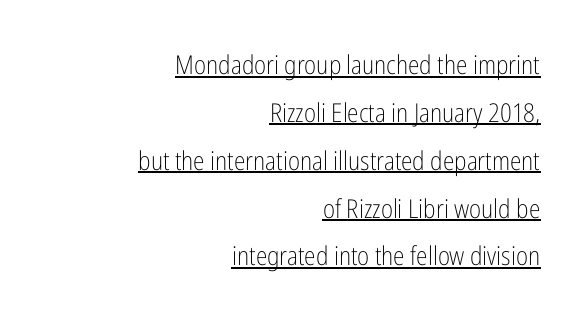
{"italic": "no", "bold": "no", "underline": "yes", "align": "right", "line_spacing_ratio": 1.84, "letter_spacing": "normal", "letter_spacing_em": 0.0, "glyph_px": 26}
